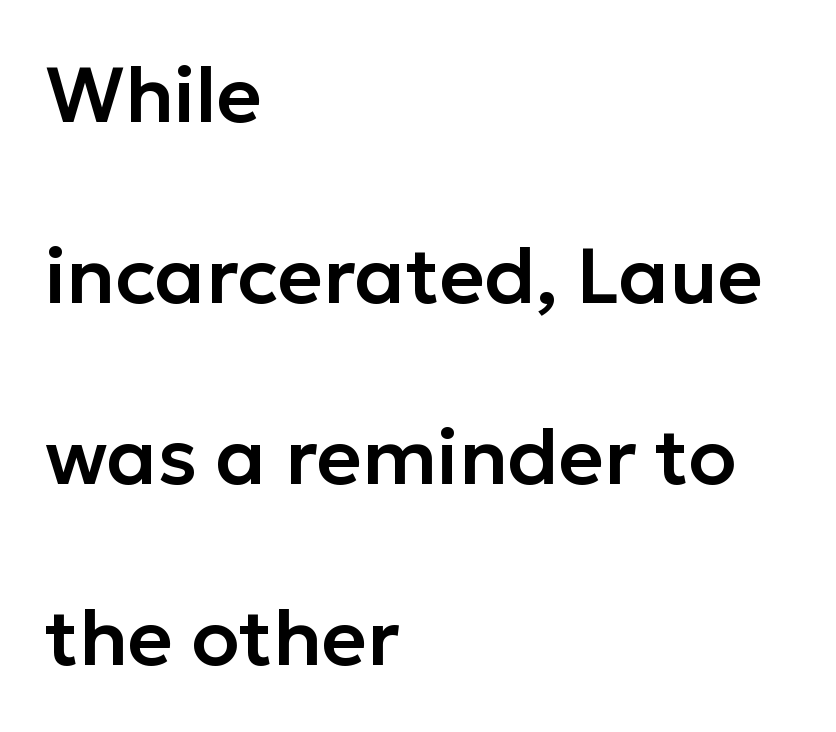
How would I describe the line gaps? Wide and relaxed. Bare-footed words on every line. When letters stand straight like this, we call the style roman or upright. Looks like regular typesetting: each glyph gets only the width it needs. Tracking value appears to be zero — textbook default spacing.
